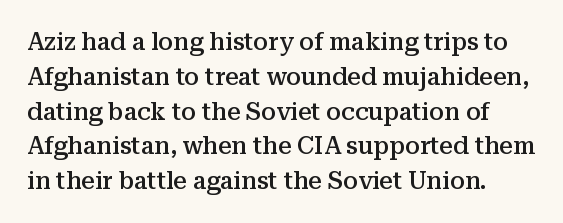
Moderately thickened strokes mark this as semibold type. Posture: straight, roman, zero tilt. Notice how descenders clear the ascenders below comfortably — that's standard leading. The horizontal fit of the characters is conventional and even. Clear beneath every line of the passage.
